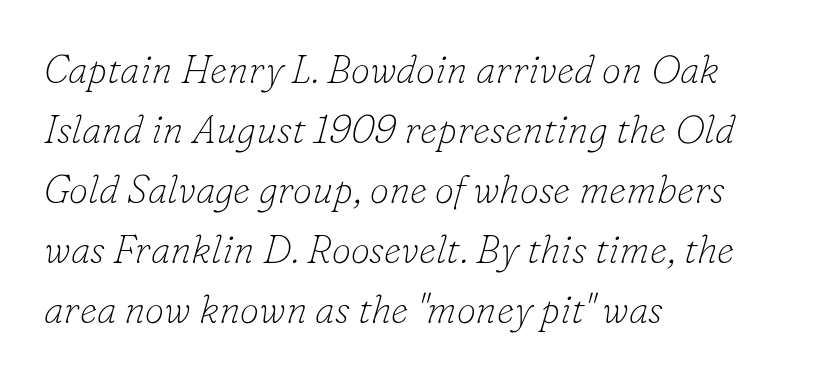
The strokes carry an ordinary text weight at most. Caption: multi-line text, flush left, ragged right. Serif or sans? Serif — the stroke terminals have little feet. This sample uses plain, unmodified letter spacing. Proportional: the letters do not fall into vertical columns.
